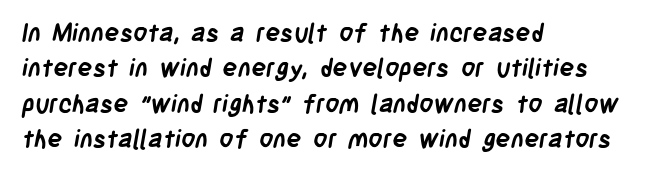
The image shows 25 px bold type; set left-aligned, normal line spacing (1.42x), normal letter spacing, not underlined.
